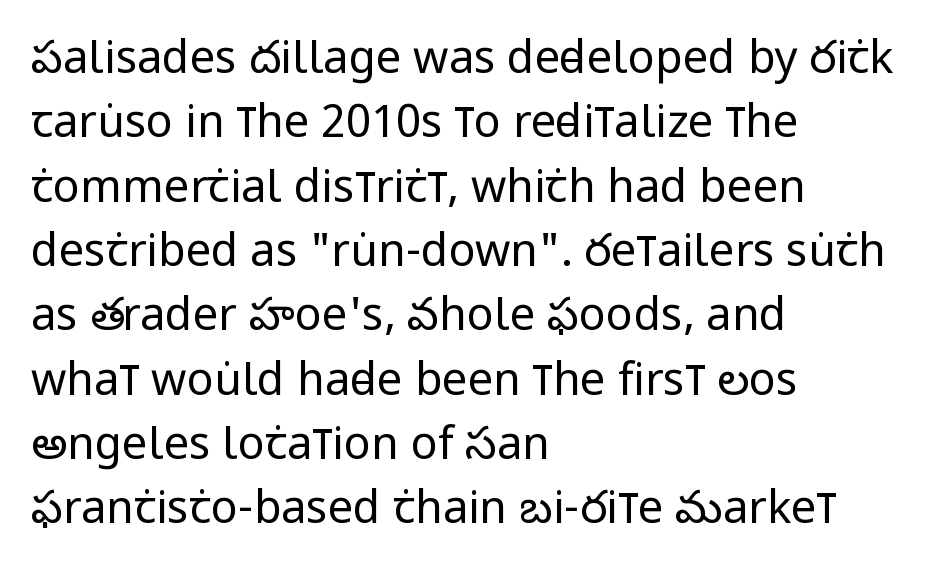
The glyphs are unaccompanied by any horizontal stroke below them. Is this a fixed-width face? No — the glyphs have proportional, varying widths. Notice how the stems are strictly vertical — no italics here. Unlike a traditional serif, this face leaves its strokes unadorned. Every row of glyphs begins at an identical x-position on the left. The face looks like a standard text weight, possibly lighter.
